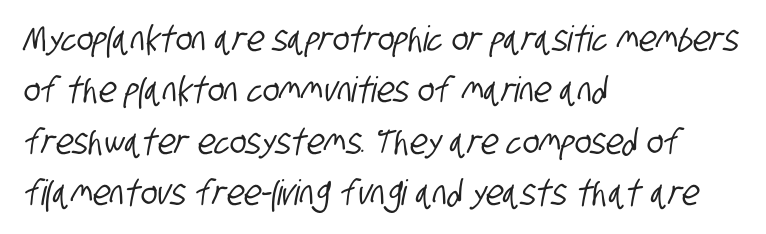
Spacing verdict: proportional, widths tailored to each character. Bare-footed words on every line. Each line starts at the same left margin while the right side varies. Typographically, this falls in the sans-serif category. One glance says typical: line gaps are just what's usual. What stands out about the letter spacing? Nothing — it is the standard amount.
